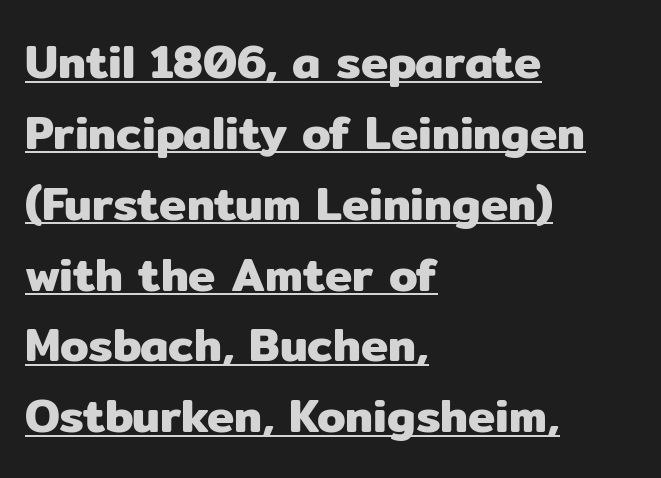
The image shows 46 px sans-serif type, upright; set left-aligned, normal line spacing (1.54x), normal letter spacing, underlined; low stroke contrast and a medium x-height.
